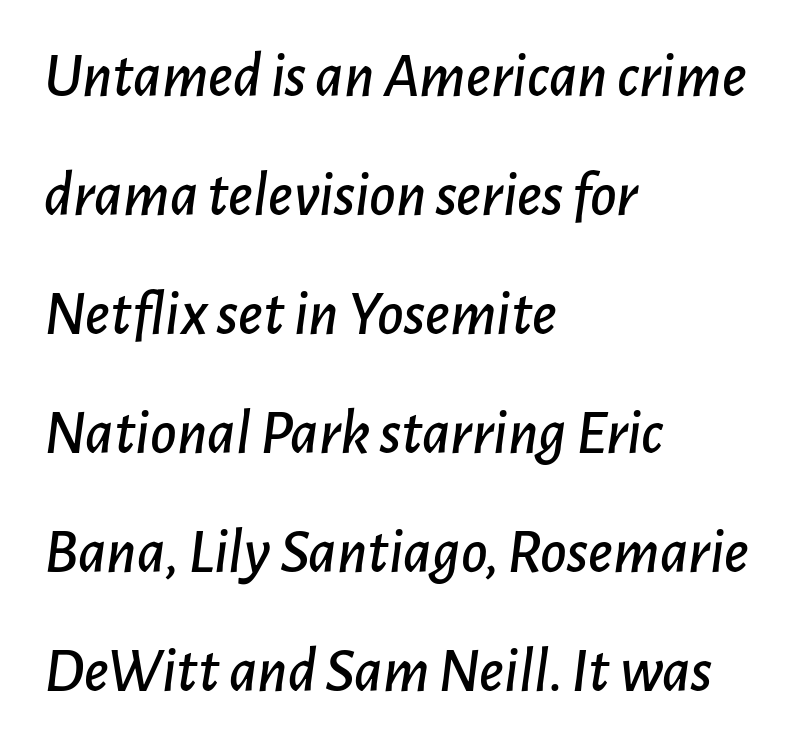
The image shows 64 px text type, italic (leaning right); set left-aligned, line spacing 1.86x, normal letter spacing, not underlined; low stroke contrast and a medium x-height.
